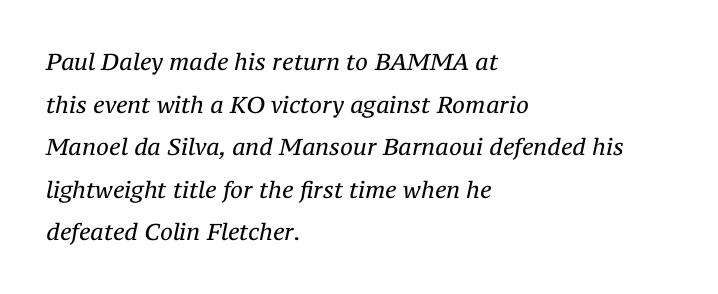
The passage shown is not underscored anywhere. Tracking here is standard; glyphs follow each other at the usual distance. Alignment: flush left. Stems here are at most as thick as an everyday book face.
